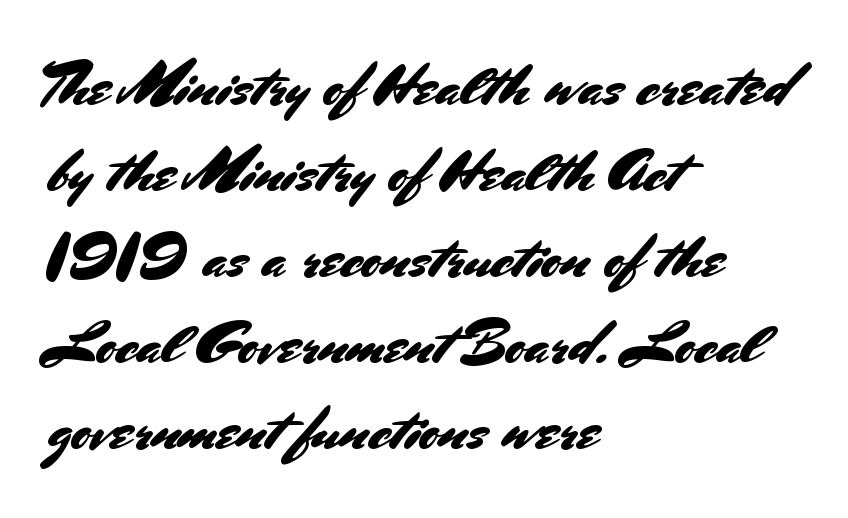
Q: Is the text italic (slanted)? A: Yes.
Q: Is the typeface a serif or a sans-serif typeface? A: Sans-serif.
Q: Is the text underlined? A: No.
Q: How is the paragraph aligned? A: Left-aligned.
Q: Is the spacing between letters normal or unusually wide? A: Normal.
Q: Is the spacing between lines tight, normal or loose? A: Normal.
Q: Width (condensed, normal, or wide)? A: Normal.
Q: Stroke contrast? A: Medium.
Q: x-height? A: Small.
Q: Monospaced? A: No.
